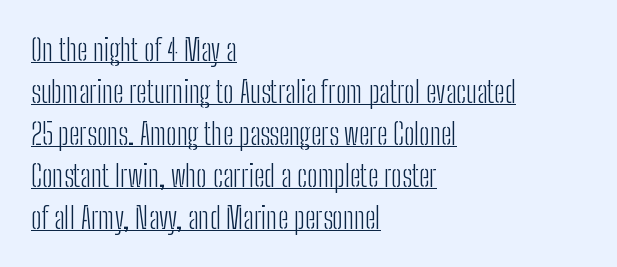
The image shows 30 px light, condensed sans-serif type, upright; set left-aligned, normal line spacing (1.4x), normal letter spacing, underlined; low stroke contrast and a medium x-height.
